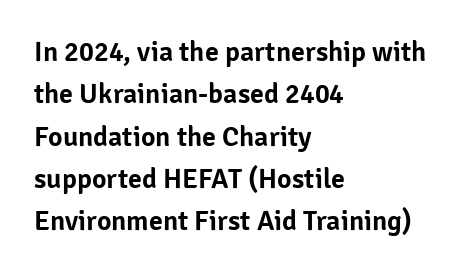
The image shows 28 px sans-serif type, upright; set left-aligned, normal line spacing (1.51x), normal letter spacing, not underlined; low stroke contrast and a medium x-height.
